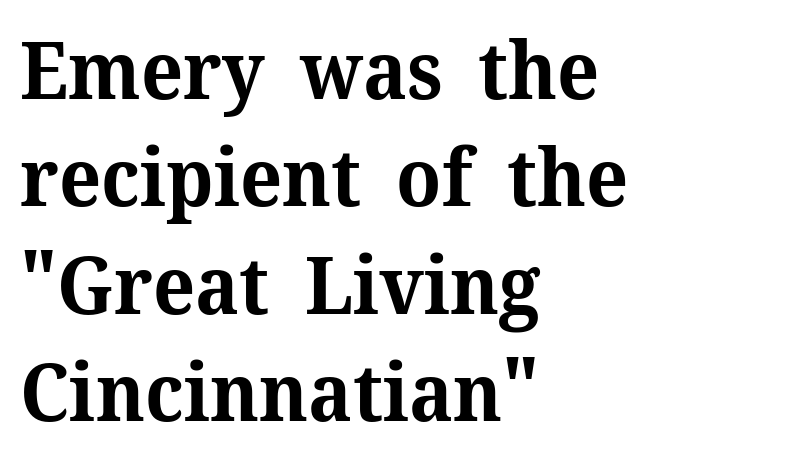
Q: Is the text bold? A: Yes.
Q: Is the text italic (slanted)? A: No, it is upright.
Q: Is the typeface a serif or a sans-serif typeface? A: Serif.
Q: Is the text underlined? A: No.
Q: How is the paragraph aligned? A: Left-aligned.
Q: Is the spacing between letters normal or unusually wide? A: Normal.
Q: Is the spacing between lines tight, normal or loose? A: Normal.
Q: Width (condensed, normal, or wide)? A: Normal.
Q: Stroke contrast? A: Medium.
Q: x-height? A: Medium.
Q: Monospaced? A: No.
